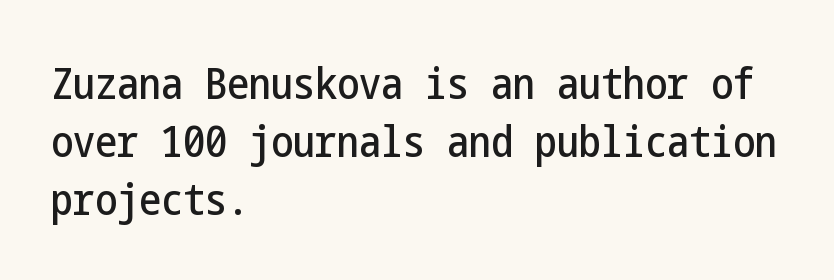
{"serif": "no", "italic": "no", "width": "condensed", "stroke_contrast": "low", "x_height": "medium", "underline": "no", "align": "left", "line_spacing": "normal", "line_spacing_ratio": 1.32, "letter_spacing": "normal", "letter_spacing_em": 0.0, "glyph_px": 44}
